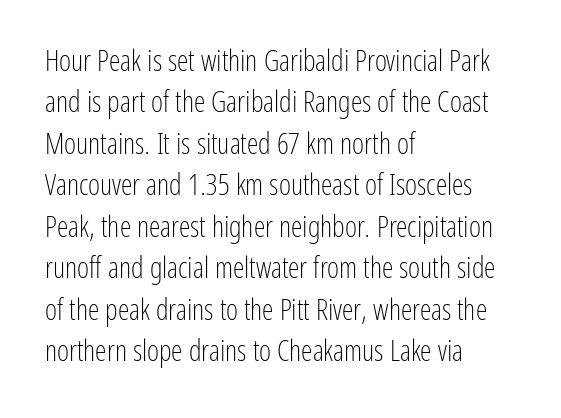
Q: Is the text bold? A: No.
Q: Is the text italic (slanted)? A: No, it is upright.
Q: Is the typeface a serif or a sans-serif typeface? A: Sans-serif.
Q: Is the text underlined? A: No.
Q: How is the paragraph aligned? A: Left-aligned.
Q: Is the spacing between letters normal or unusually wide? A: Normal.
Q: Is the spacing between lines tight, normal or loose? A: Normal.
Q: Width (condensed, normal, or wide)? A: Condensed.
Q: Stroke contrast? A: Low.
Q: x-height? A: Medium.
Q: Monospaced? A: No.
